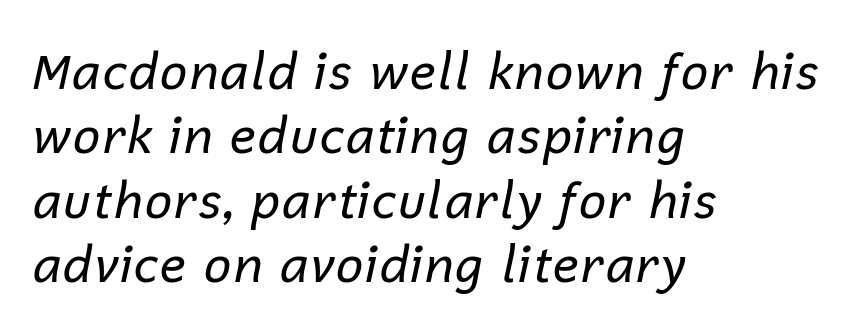
The image shows 50 px regular-weight type, italic (leaning right); set left-aligned, normal line spacing (1.29x), normal letter spacing, not underlined; low stroke contrast and a medium x-height.
